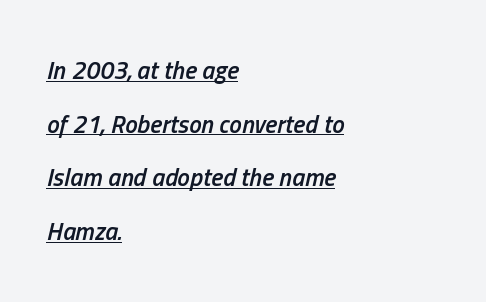
{"italic": "yes", "lean": "right", "slant_degrees": 13, "bold": "semi", "underline": "yes", "align": "left", "line_spacing": "loose", "line_spacing_ratio": 2.15, "letter_spacing": "normal", "letter_spacing_em": 0.0, "glyph_px": 25}
